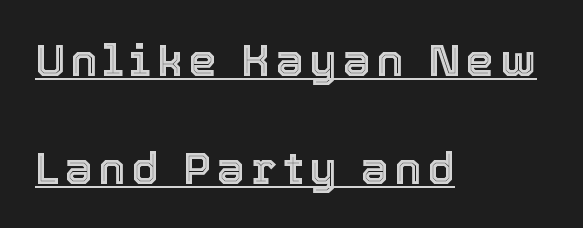
Q: Is the text italic (slanted)? A: No, it is upright.
Q: Is the text underlined? A: Yes.
Q: How is the paragraph aligned? A: Left-aligned.
Q: Is the spacing between lines tight, normal or loose? A: Loose.
Q: Width (condensed, normal, or wide)? A: Normal.
Q: x-height? A: Medium.
Q: Monospaced? A: No.
